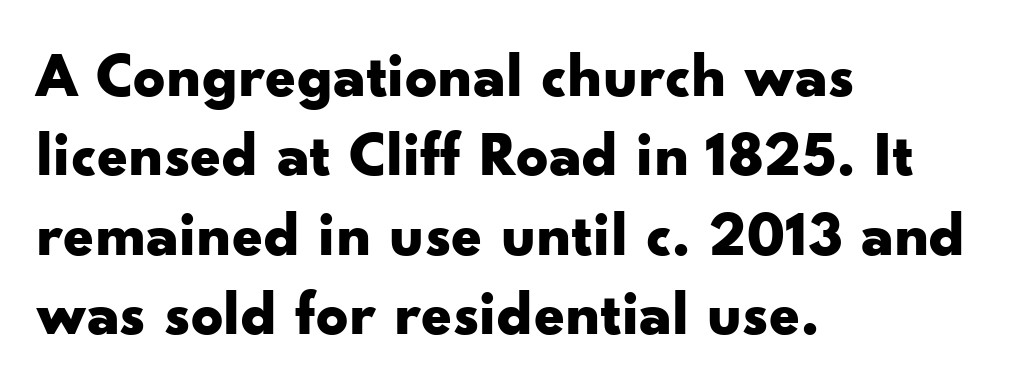
The image shows 63 px bold, wide sans-serif type, upright; set left-aligned, normal line spacing (1.26x), normal letter spacing, not underlined; low stroke contrast and a small x-height.
